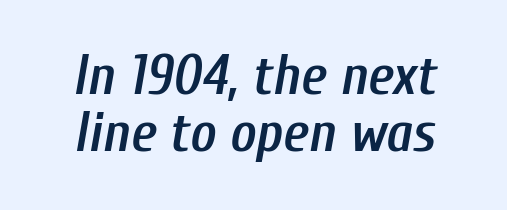
Q: Is the text bold? A: Semi-bold.
Q: Is the text italic (slanted)? A: Yes, it leans right by about 10 degrees.
Q: Is the text underlined? A: No.
Q: Is the spacing between letters normal or unusually wide? A: Normal.
Q: Is the spacing between lines tight, normal or loose? A: Tight.
Q: Width (condensed, normal, or wide)? A: Condensed.
Q: Stroke contrast? A: Low.
Q: x-height? A: Medium.
Q: Monospaced? A: No.
